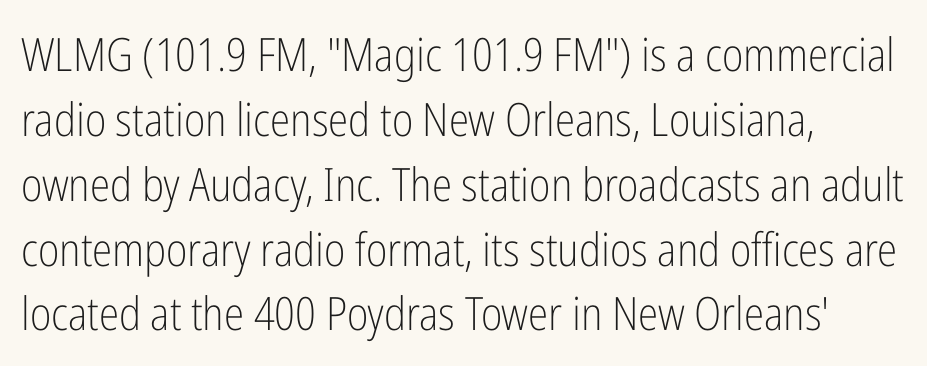
{"serif": "no", "italic": "no", "bold": "no", "weight": "light", "width": "condensed", "stroke_contrast": "low", "x_height": "medium", "monospaced": "no", "underline": "no", "align": "left", "line_spacing": "normal", "line_spacing_ratio": 1.41, "letter_spacing": "normal", "letter_spacing_em": 0.0, "glyph_px": 46}
